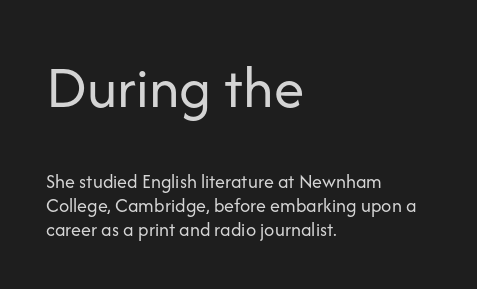
Q: Is the text bold? A: No.
Q: Is the text italic (slanted)? A: No, it is upright.
Q: Is the typeface a serif or a sans-serif typeface? A: Sans-serif.
Q: Is the text underlined? A: No.
Q: How is the paragraph aligned? A: Left-aligned.
Q: Is the spacing between letters normal or unusually wide? A: Normal.
Q: Which block of text is set in a larger size, the first (top) or the second (bottom)? A: The first (top) one.
Q: Width (condensed, normal, or wide)? A: Normal.
Q: Stroke contrast? A: Low.
Q: x-height? A: Medium.
Q: Monospaced? A: No.
